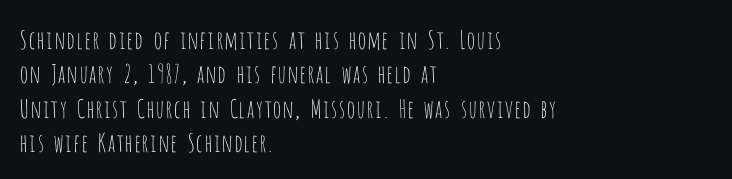
Spacing between characters is what you'd get straight out of the box. The passage shown is not underscored anywhere. The lines in this sample share a left origin and differ only in where they stop. The lines sit at an ordinary, default distance from one another. Is the type heavy? It reads as light-to-regular instead.
